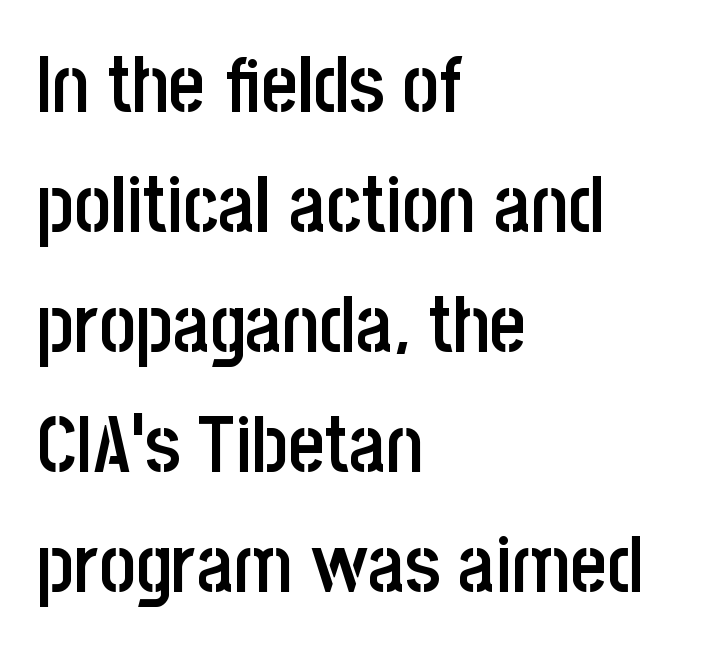
The image shows 79 px semibold, condensed sans-serif type, upright; set left-aligned, normal line spacing (1.52x), normal letter spacing, not underlined; low stroke contrast and a large x-height.
